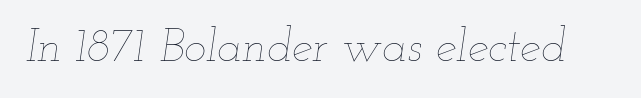
The image shows 47 px thin, wide type, italic (leaning right); set normal letter spacing, not underlined; low stroke contrast and a small x-height.
